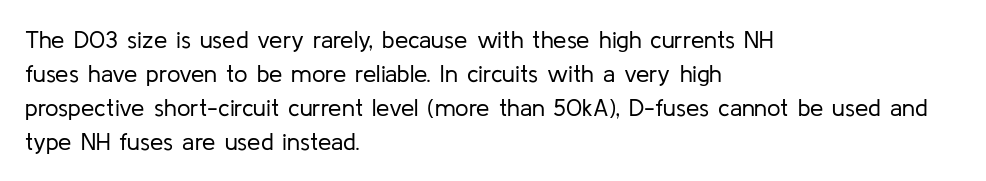
The image shows 24 px text type, upright; set left-aligned, normal line spacing (1.42x), normal letter spacing, not underlined.
